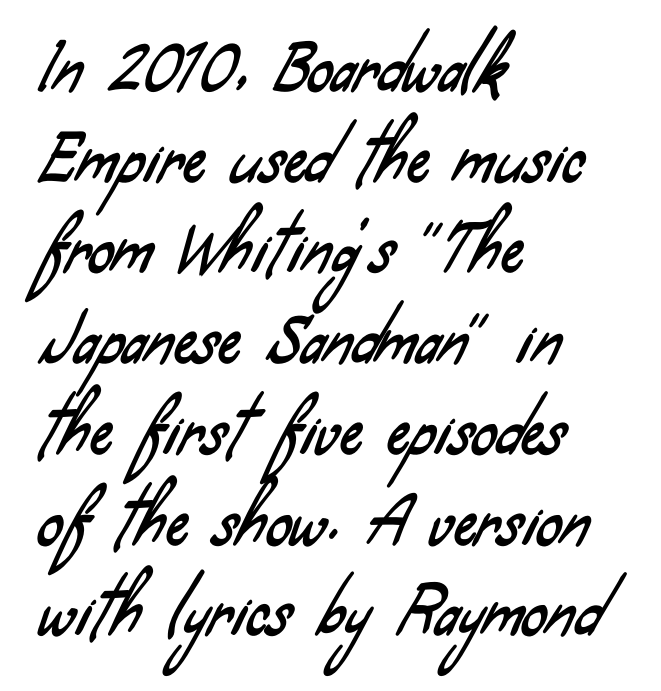
The image shows 63 px condensed sans-serif type; set left-aligned, normal line spacing (1.44x), normal letter spacing, not underlined; low stroke contrast and a small x-height.
